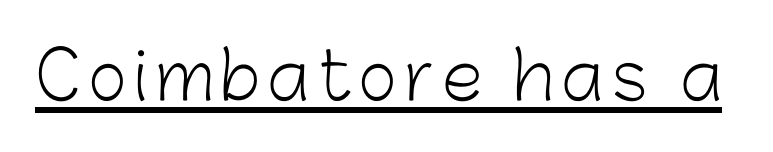
Compared with undecorated copy, this sample adds a rule below the words. Serifs: no, the terminals of the letterforms are clean. Unbolded letterforms with no extra heft. Posture: upright roman. Varying glyph widths throughout — classic text-font behaviour.
